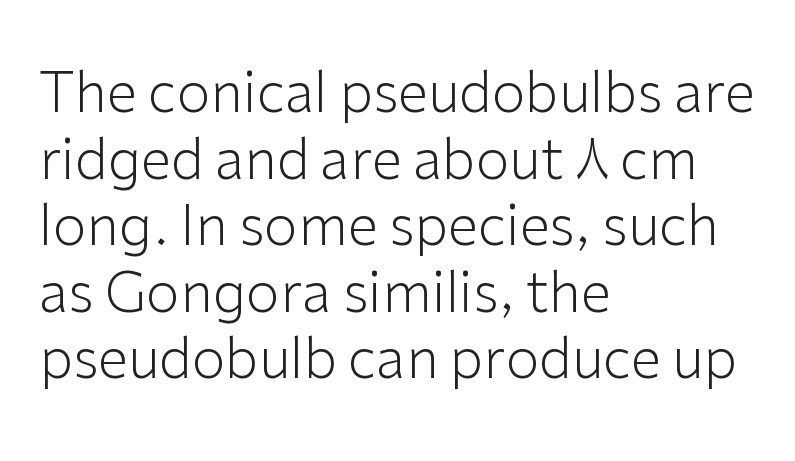
{"serif": "no", "italic": "no", "bold": "no", "weight": "light", "width": "normal", "stroke_contrast": "low", "x_height": "medium", "monospaced": "no", "underline": "no", "align": "left", "line_spacing_ratio": 1.21, "letter_spacing": "normal", "letter_spacing_em": 0.0, "glyph_px": 55}
